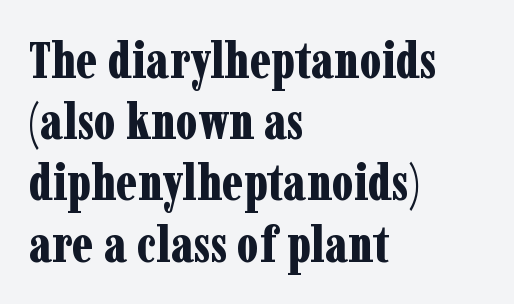
The image shows 51 px bold, condensed serif type, upright; set left-aligned, line spacing 1.2x, normal letter spacing, not underlined; low stroke contrast and a medium x-height.
